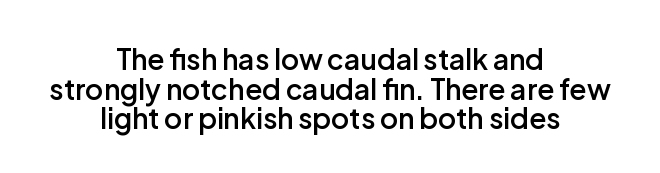
The image shows 28 px semibold sans-serif type, upright; set centered, tight line spacing (1.06x), normal letter spacing, not underlined; low stroke contrast and a medium x-height.
